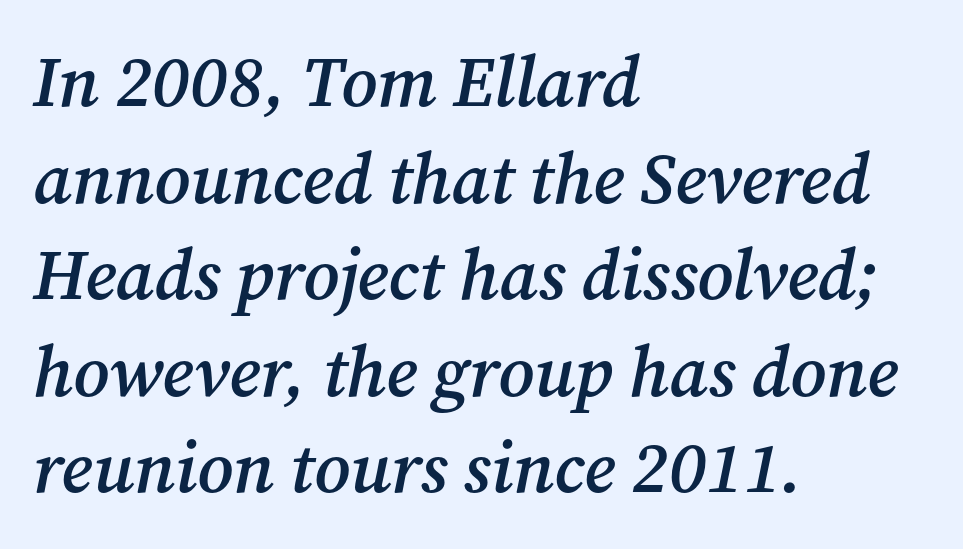
Q: Is the text bold? A: Semi-bold.
Q: Is the text italic (slanted)? A: Yes, it leans right by about 12 degrees.
Q: Is the typeface a serif or a sans-serif typeface? A: Serif.
Q: Is the text underlined? A: No.
Q: How is the paragraph aligned? A: Left-aligned.
Q: Is the spacing between letters normal or unusually wide? A: Normal.
Q: Is the spacing between lines tight, normal or loose? A: Normal.
Q: Width (condensed, normal, or wide)? A: Normal.
Q: Stroke contrast? A: Medium.
Q: x-height? A: Medium.
Q: Monospaced? A: No.
